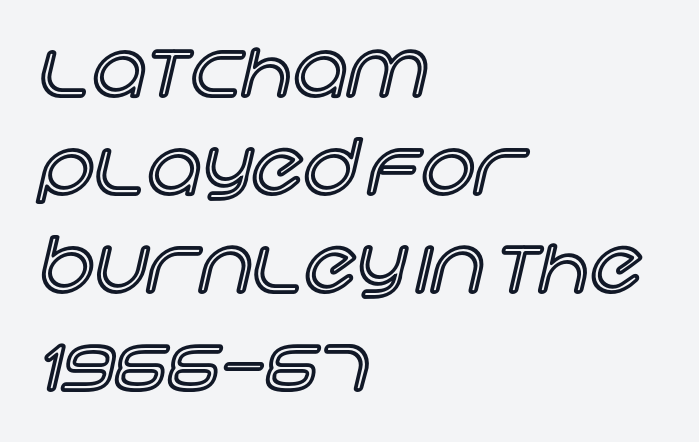
The image shows 76 px text type; set left-aligned, normal line spacing (1.29x), normal letter spacing, not underlined; a large x-height.
